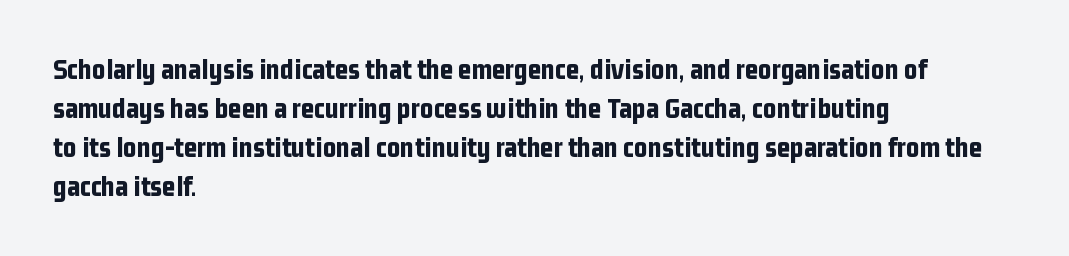
Evenly set lines give the paragraph a standard silhouette. This sample is left-justified, so line endings fall wherever the words run out. Letter spacing: default. Ascenders rise straight up at ninety degrees.
